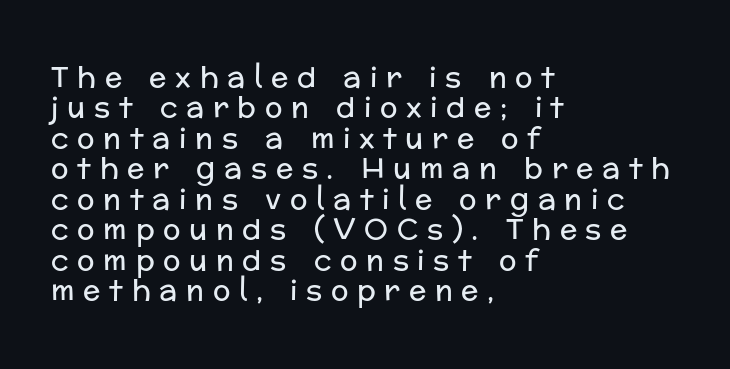
Q: Is the text bold? A: No.
Q: Is the text italic (slanted)? A: No, it is upright.
Q: Is the typeface a serif or a sans-serif typeface? A: Sans-serif.
Q: Is the text underlined? A: No.
Q: How is the paragraph aligned? A: Left-aligned.
Q: Is the spacing between letters normal or unusually wide? A: Unusually wide.
Q: Is the spacing between lines tight, normal or loose? A: Tight.
Q: Width (condensed, normal, or wide)? A: Normal.
Q: Stroke contrast? A: Low.
Q: x-height? A: Medium.
Q: Monospaced? A: No.
